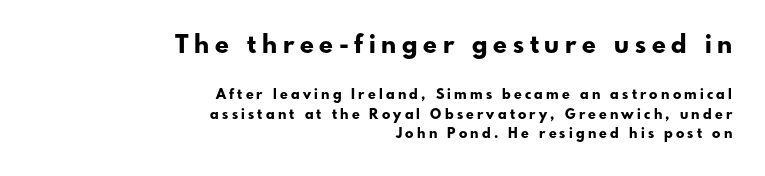
Q: Is the text bold? A: Yes.
Q: Is the text italic (slanted)? A: No, it is upright.
Q: Is the text underlined? A: No.
Q: How is the paragraph aligned? A: Right-aligned.
Q: Is the spacing between letters normal or unusually wide? A: Unusually wide.
Q: Is the spacing between lines tight, normal or loose? A: Normal.
Q: Which block of text is set in a larger size, the first (top) or the second (bottom)? A: The first (top) one.
